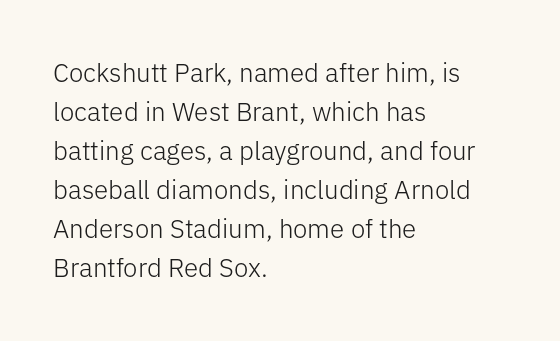
The image shows 26 px text type, upright; set left-aligned, normal line spacing (1.5x), normal letter spacing, not underlined.
